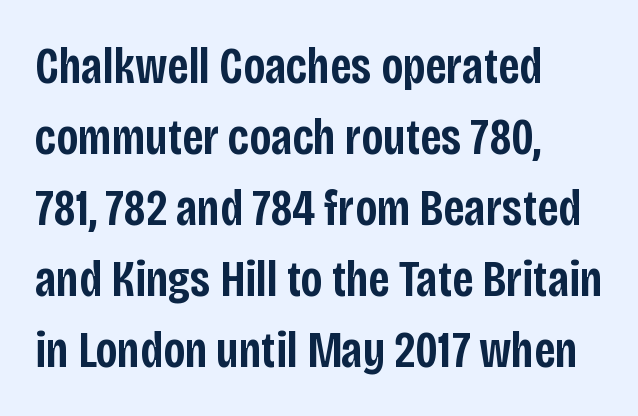
{"serif": "no", "italic": "no", "bold": "semi", "weight": "semibold", "width": "condensed", "stroke_contrast": "low", "x_height": "large", "monospaced": "no", "underline": "no", "align": "left", "line_spacing": "normal", "line_spacing_ratio": 1.39, "letter_spacing": "normal", "letter_spacing_em": 0.0, "glyph_px": 51}
